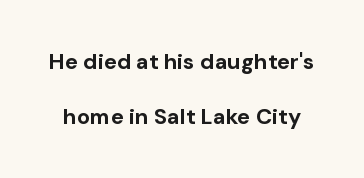
The image shows 22 px bold type, upright; set loose line spacing (2.49x), normal letter spacing, not underlined.
